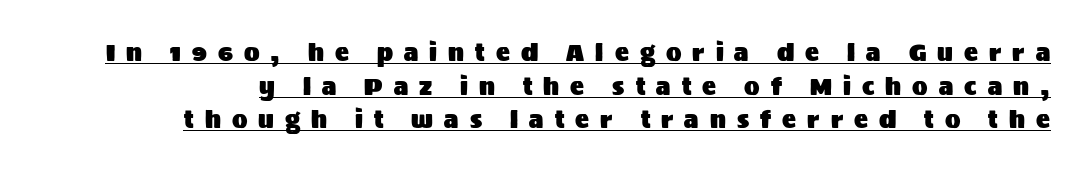
{"italic": "no", "underline": "yes", "line_spacing": "normal", "line_spacing_ratio": 1.46, "letter_spacing": "wide", "letter_spacing_em": 0.48, "glyph_px": 23}
